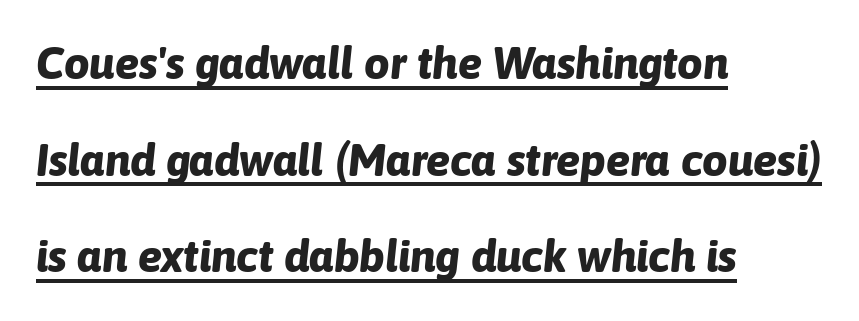
{"italic": "yes", "lean": "right", "slant_degrees": 6, "bold": "yes", "weight": "bold", "width": "normal", "stroke_contrast": "low", "x_height": "medium", "monospaced": "no", "underline": "yes", "align": "left", "line_spacing": "loose", "line_spacing_ratio": 2.15, "letter_spacing": "normal", "letter_spacing_em": 0.0, "glyph_px": 45}
